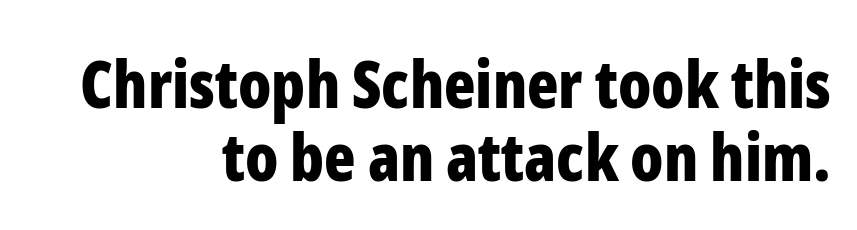
The image shows 65 px bold, condensed sans-serif type, upright; set right-aligned, tight line spacing (1.12x), normal letter spacing, not underlined; low stroke contrast and a medium x-height.
